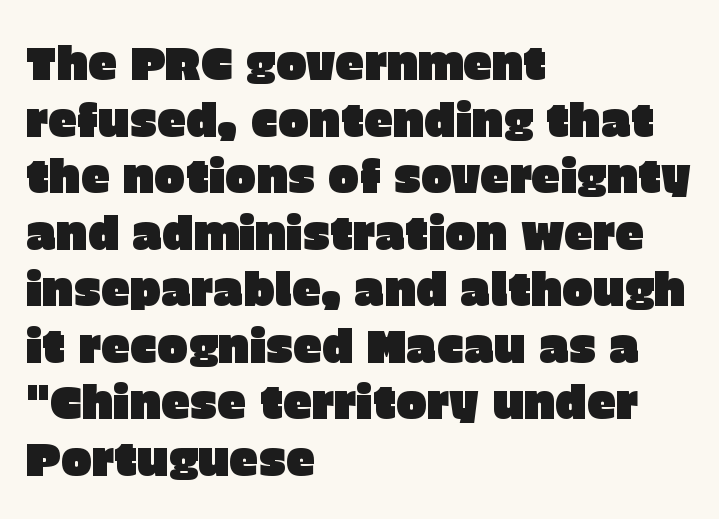
The image shows 46 px sans-serif type, upright; set left-aligned, line spacing 1.23x, normal letter spacing, not underlined; low stroke contrast and a large x-height.
